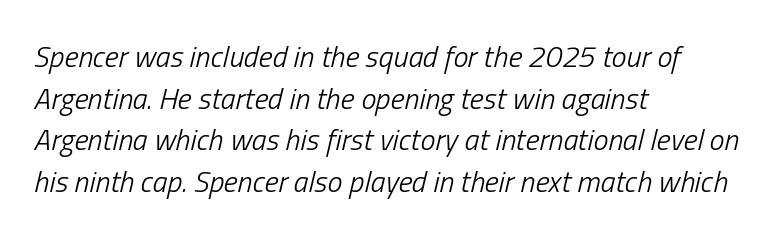
Q: Is the text bold? A: No.
Q: Is the text italic (slanted)? A: Yes, it leans right by about 13 degrees.
Q: Is the text underlined? A: No.
Q: How is the paragraph aligned? A: Left-aligned.
Q: Is the spacing between letters normal or unusually wide? A: Normal.
Q: Is the spacing between lines tight, normal or loose? A: Normal.
Q: Width (condensed, normal, or wide)? A: Condensed.
Q: Stroke contrast? A: Low.
Q: x-height? A: Medium.
Q: Monospaced? A: No.
